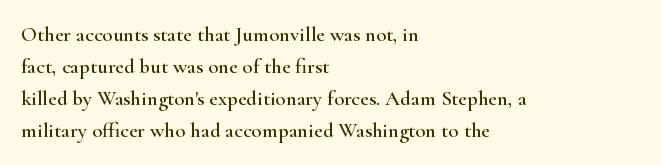
Q: Is the text italic (slanted)? A: No, it is upright.
Q: Is the text underlined? A: No.
Q: How is the paragraph aligned? A: Left-aligned.
Q: Is the spacing between letters normal or unusually wide? A: Normal.
Q: Is the spacing between lines tight, normal or loose? A: Normal.
